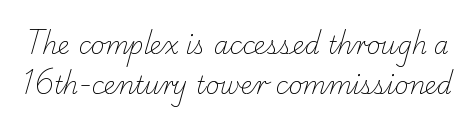
Unbolded letterforms with no extra heft. Vertical spacing — default. Underline: absent. These lines keep a tight, regular rhythm from letter to letter.
